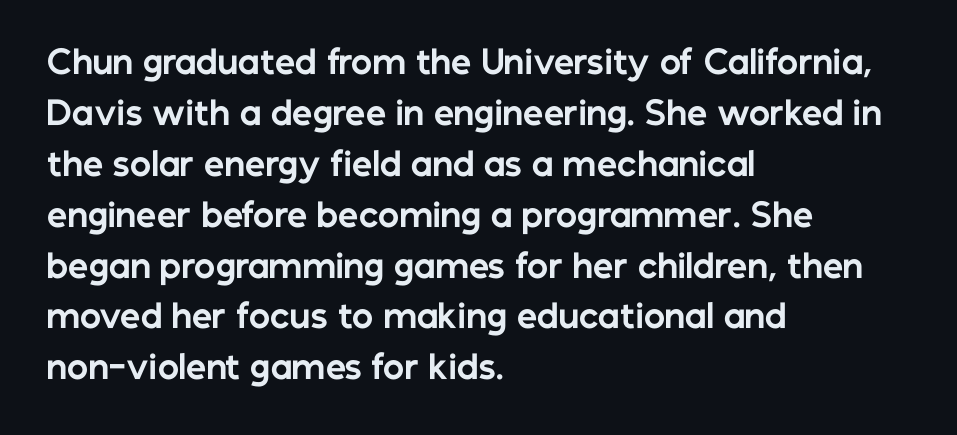
Q: Is the text bold? A: Yes.
Q: Is the text italic (slanted)? A: No, it is upright.
Q: Is the typeface a serif or a sans-serif typeface? A: Sans-serif.
Q: Is the text underlined? A: No.
Q: How is the paragraph aligned? A: Left-aligned.
Q: Is the spacing between letters normal or unusually wide? A: Normal.
Q: Is the spacing between lines tight, normal or loose? A: Normal.
Q: Width (condensed, normal, or wide)? A: Normal.
Q: Stroke contrast? A: Low.
Q: x-height? A: Medium.
Q: Monospaced? A: No.
